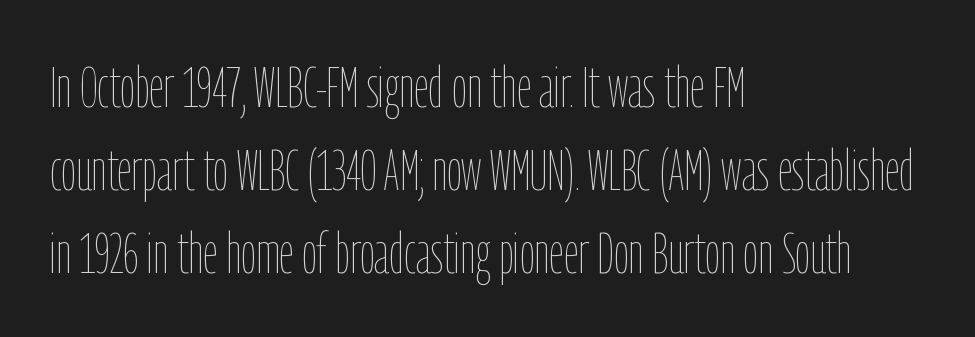
Decoration check: the copy has no underline. Each word holds together tightly as a unit, with standard inter-letter gaps. Heaviness? Minimal to ordinary, like unemphasized prose. Does the leading feel generous? No, just average. Proportional: the letters do not fall into vertical columns.
